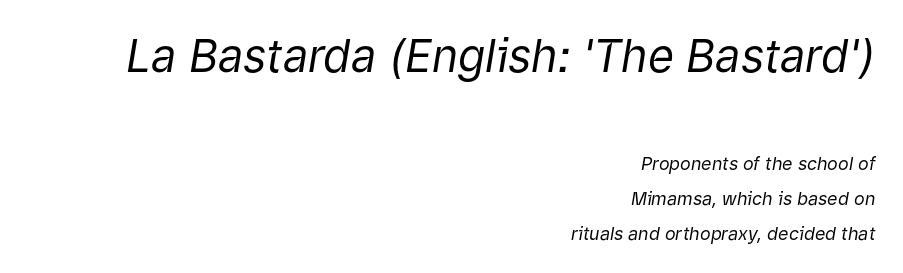
Q: Is the text bold? A: No.
Q: Is the text italic (slanted)? A: Yes, it leans right by about 9 degrees.
Q: Is the text underlined? A: No.
Q: How is the paragraph aligned? A: Right-aligned.
Q: Is the spacing between letters normal or unusually wide? A: Normal.
Q: Is the spacing between lines tight, normal or loose? A: Loose.
Q: Which block of text is set in a larger size, the first (top) or the second (bottom)? A: The first (top) one.
Q: Width (condensed, normal, or wide)? A: Normal.
Q: Stroke contrast? A: Low.
Q: x-height? A: Medium.
Q: Monospaced? A: No.
